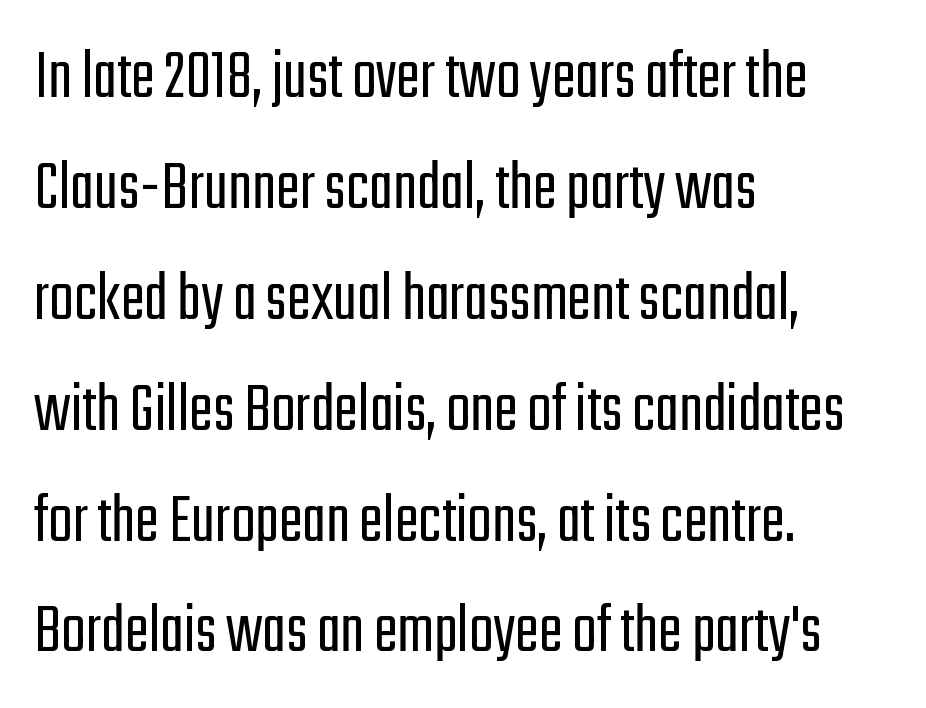
The image shows 72 px light, condensed sans-serif type, upright; set left-aligned, normal line spacing (1.54x), normal letter spacing, not underlined; low stroke contrast and a medium x-height.
